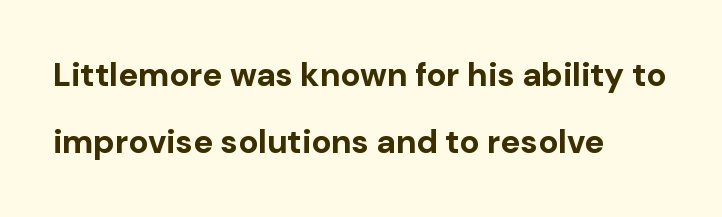
Q: Is the text bold? A: Yes.
Q: Is the text italic (slanted)? A: No, it is upright.
Q: Is the typeface a serif or a sans-serif typeface? A: Sans-serif.
Q: Is the text underlined? A: No.
Q: How is the paragraph aligned? A: Left-aligned.
Q: Is the spacing between letters normal or unusually wide? A: Normal.
Q: Is the spacing between lines tight, normal or loose? A: Loose.
Q: Width (condensed, normal, or wide)? A: Normal.
Q: Stroke contrast? A: Low.
Q: x-height? A: Medium.
Q: Monospaced? A: No.
